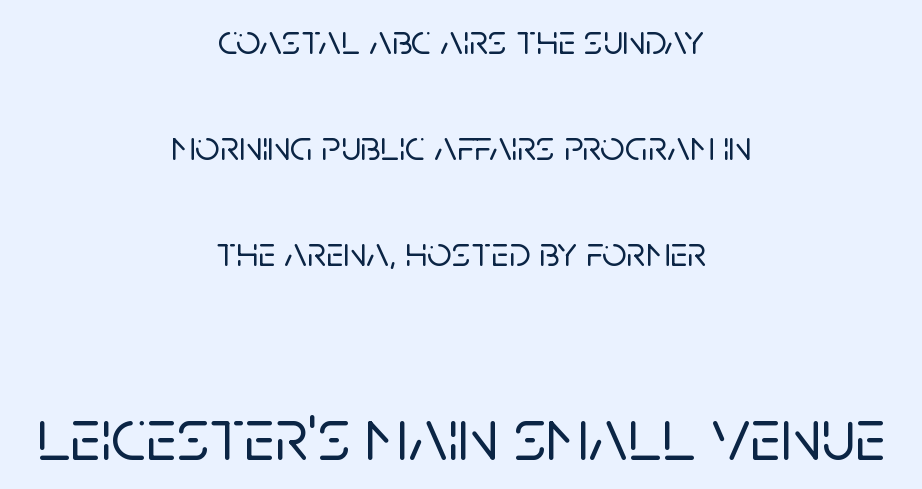
Varying glyph widths throughout — classic text-font behaviour. In terms of letterspacing, this is plain default setting. Italic: no, the glyphs are upright roman. The typesetter chose a symmetrical, centered arrangement here. A great deal of white space separates one row of letters from the next. Just letters on the line, the space beneath them empty.
